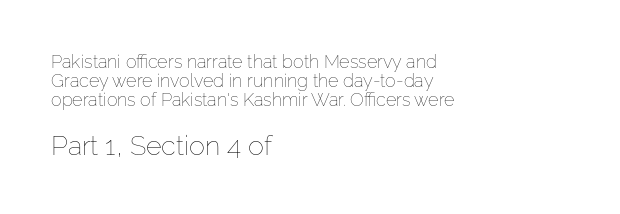
Visually the block forms a straight wall on the left and a jagged coastline on the right. Honestly, the rows look squashed on top of each other. Glyph-to-glyph distance matches everyday printed text. The lettering holds an erect, upright posture throughout. Descender tails drop into unmarked territory. Heft: none added — not bold.
